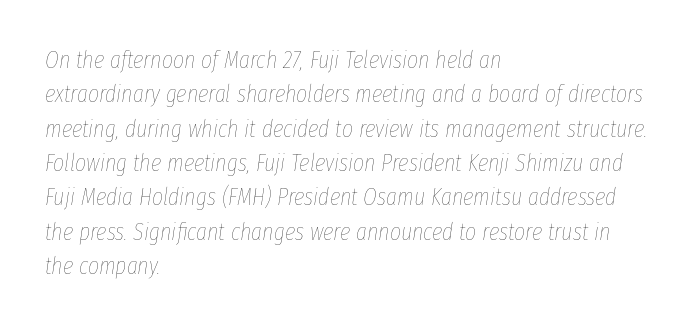
{"italic": "yes", "lean": "right", "slant_degrees": 8, "bold": "no", "underline": "no", "align": "left", "line_spacing": "normal", "line_spacing_ratio": 1.43, "letter_spacing": "normal", "letter_spacing_em": 0.0, "glyph_px": 24}
